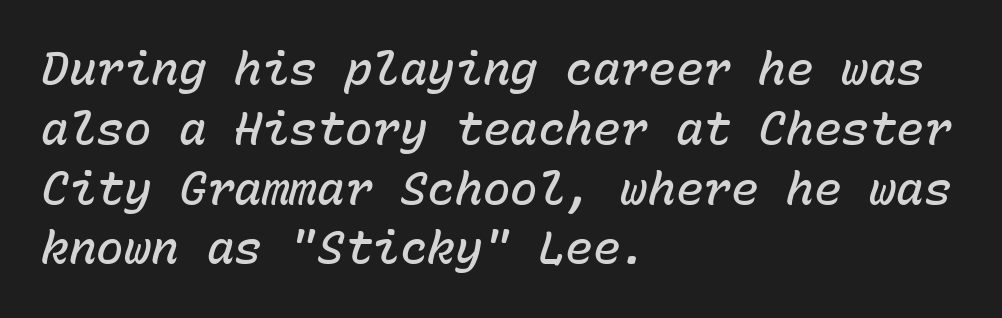
{"italic": "yes", "lean": "right", "slant_degrees": 15, "bold": "semi", "weight": "semibold", "width": "normal", "stroke_contrast": "low", "x_height": "medium", "monospaced": "yes", "underline": "no", "align": "left", "line_spacing": "normal", "line_spacing_ratio": 1.3, "letter_spacing": "normal", "letter_spacing_em": 0.0, "glyph_px": 46}
